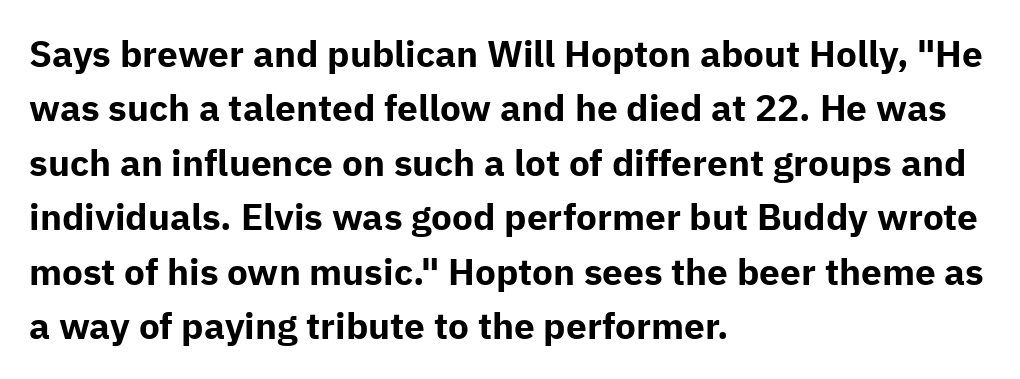
Spacing verdict: proportional, widths tailored to each character. A typesetter would call this zero additional tracking. How heavy is the stroke? Heavy — this is a bold. Compared with a centered layout, this one pins lines to the left instead.
